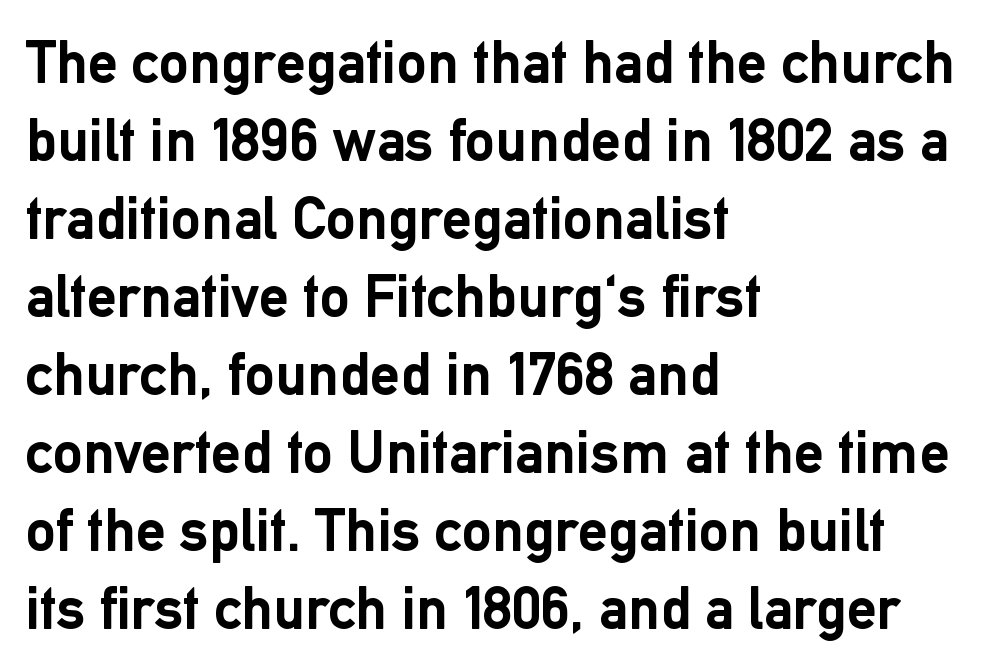
Q: Is the text bold? A: Yes.
Q: Is the text italic (slanted)? A: No, it is upright.
Q: Is the typeface a serif or a sans-serif typeface? A: Sans-serif.
Q: Is the text underlined? A: No.
Q: How is the paragraph aligned? A: Left-aligned.
Q: Is the spacing between letters normal or unusually wide? A: Normal.
Q: Is the spacing between lines tight, normal or loose? A: Normal.
Q: Width (condensed, normal, or wide)? A: Normal.
Q: Stroke contrast? A: Low.
Q: x-height? A: Medium.
Q: Monospaced? A: No.
